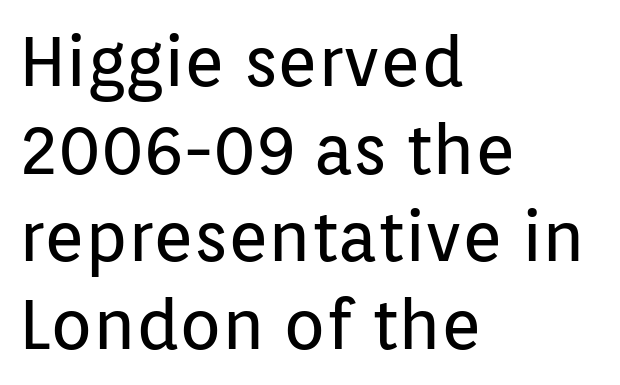
The image shows 69 px regular-weight sans-serif type, upright; set left-aligned, normal line spacing (1.27x), normal letter spacing, not underlined; low stroke contrast and a medium x-height.
